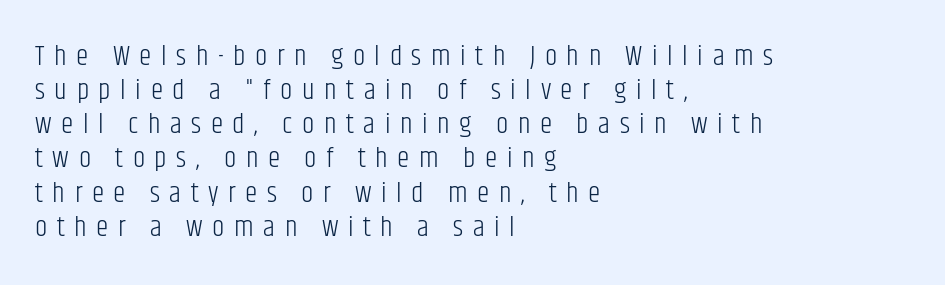
Q: Is the text bold? A: No.
Q: Is the text italic (slanted)? A: No, it is upright.
Q: Is the typeface a serif or a sans-serif typeface? A: Sans-serif.
Q: Is the text underlined? A: No.
Q: How is the paragraph aligned? A: Left-aligned.
Q: Is the spacing between letters normal or unusually wide? A: Unusually wide.
Q: Width (condensed, normal, or wide)? A: Condensed.
Q: Stroke contrast? A: Low.
Q: x-height? A: Large.
Q: Monospaced? A: No.
